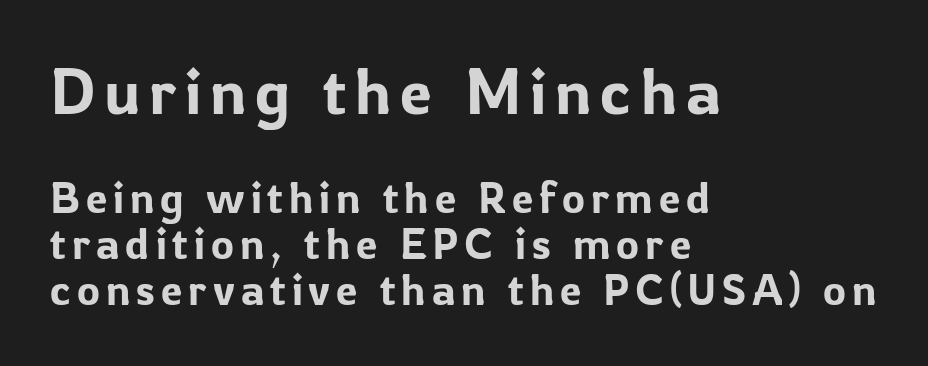
Rule under the text: the space is simply empty. The passage is arranged the way most books set body copy — flush left. The font's upright variant was chosen for this text. Unlike a traditional serif, this face leaves its strokes unadorned. Vertically, the passage feels compressed, each row crowding the next. The earlier block is typeset at a bigger size than the later block.
